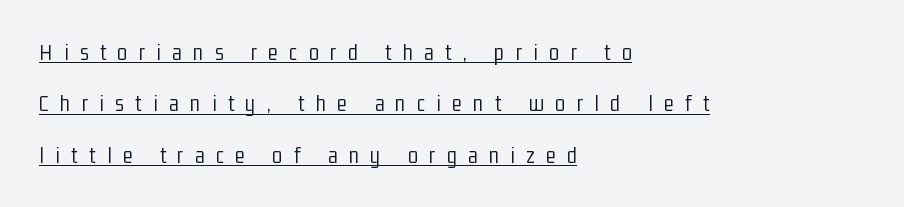
These lines were composed using upright roman letters. Students, observe the line beneath the letters — that is underlining. Glyph-to-glyph distance is far greater than everyday printed text. Where is the straight margin? On the left. Horizontal bands of white between lines are thick stripes.
